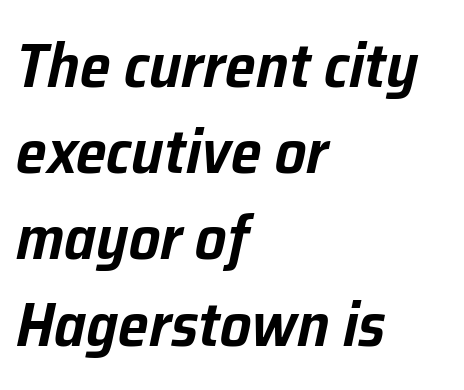
The image shows 62 px text type, italic (leaning right); set left-aligned, normal line spacing (1.39x), normal letter spacing, not underlined; low stroke contrast and a medium x-height.
